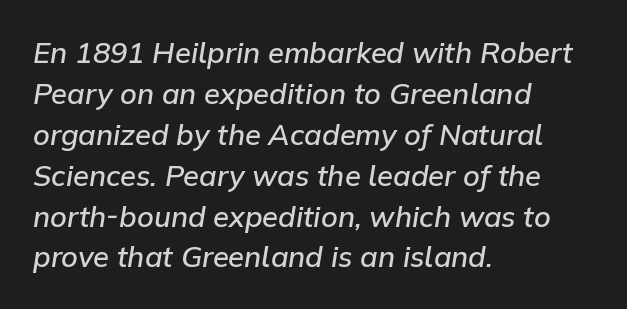
Look at the tracking — it's just the regular setting, nothing added. Summary of weight: moderately heavy, a semibold. Looking at the ascenders, they clearly lean. Bare-footed words on every line. Honestly, the row spacing looks completely unremarkable. Compared with a centered layout, this one pins lines to the left instead.
